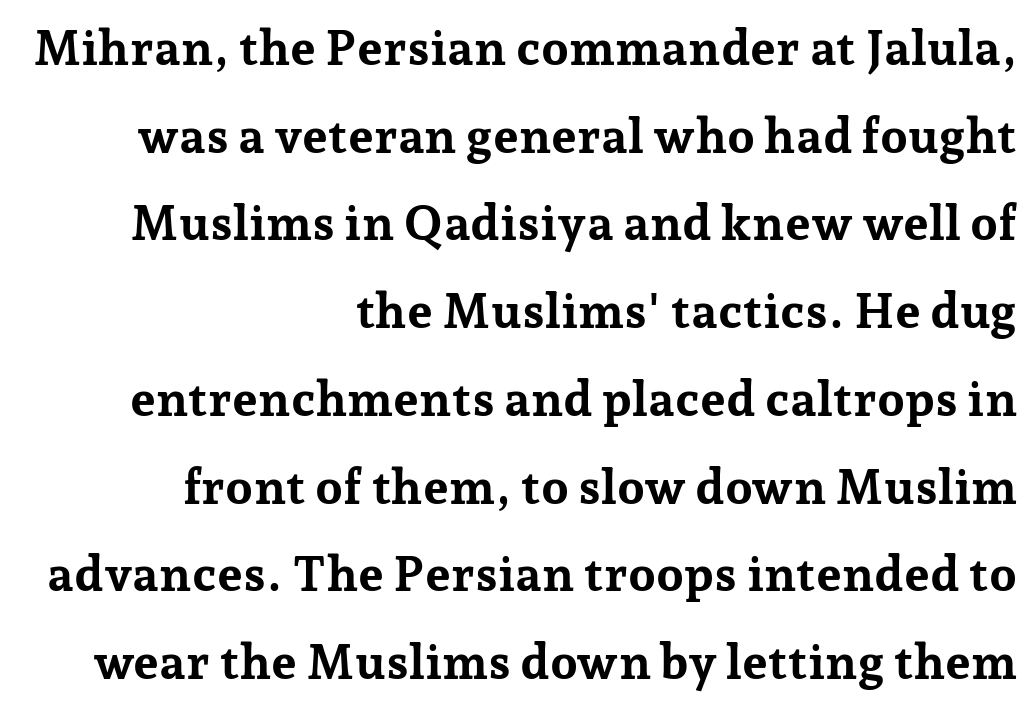
{"serif": "yes", "italic": "no", "bold": "yes", "weight": "bold", "width": "normal", "stroke_contrast": "low", "x_height": "medium", "monospaced": "no", "underline": "no", "align": "right", "line_spacing_ratio": 1.79, "letter_spacing": "normal", "letter_spacing_em": 0.0, "glyph_px": 49}
